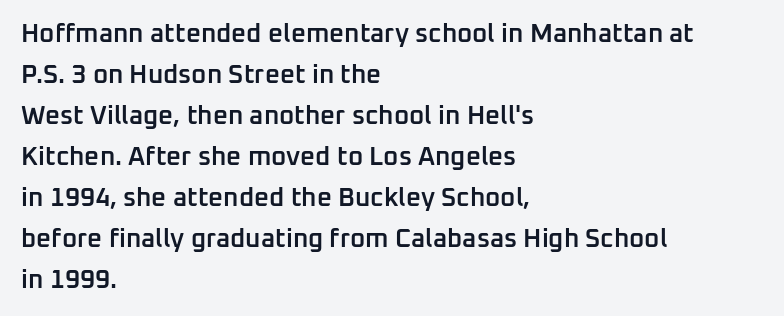
Bold? Not quite — semibold, heavier than regular but stopping short. In CSS terms this would be text-align: left. Does extra space separate the letters? No, they use regular spacing. How would I describe the line gaps? Plain and ordinary. Unlike italic type, these characters show no tilt at all. Honestly, there is no underline to notice here at all.
